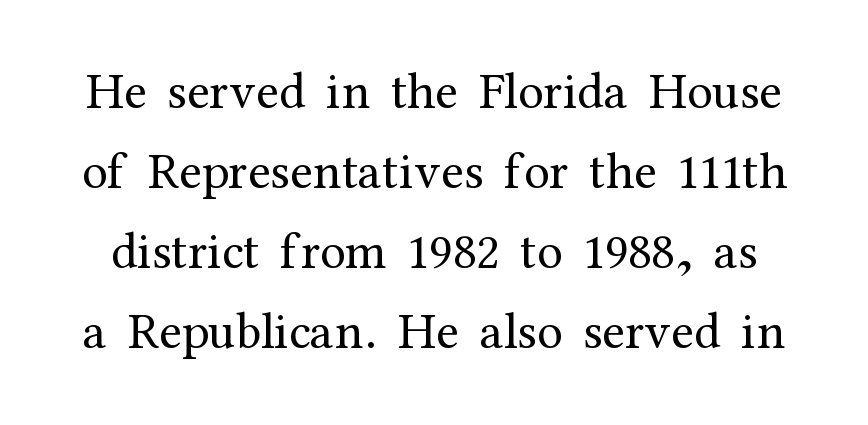
The image shows 52 px regular-weight serif type, upright; set normal line spacing (1.54x), normal letter spacing, not underlined; medium stroke contrast and a medium x-height.
